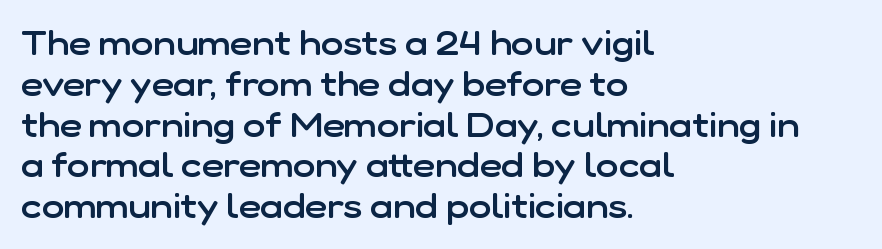
Left-aligned paragraph, ragged on the right. Observe the absence of serifs on each vertical stroke in this sample. The space beneath each line is pristine and unruled. The glyphs have the mass of a demibold cut, below bold. The face used here is proportionally spaced, like ordinary book or web type.
